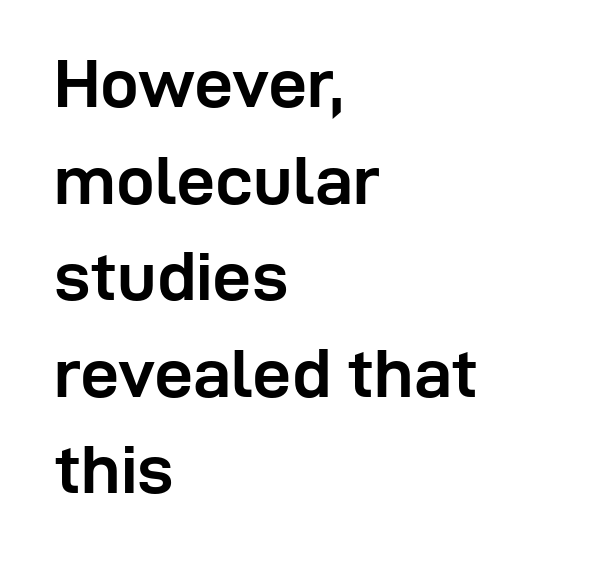
{"serif": "no", "italic": "no", "bold": "yes", "weight": "semibold", "width": "normal", "stroke_contrast": "low", "x_height": "medium", "monospaced": "no", "underline": "no", "align": "left", "line_spacing": "normal", "line_spacing_ratio": 1.4, "letter_spacing": "normal", "letter_spacing_em": 0.0, "glyph_px": 69}
